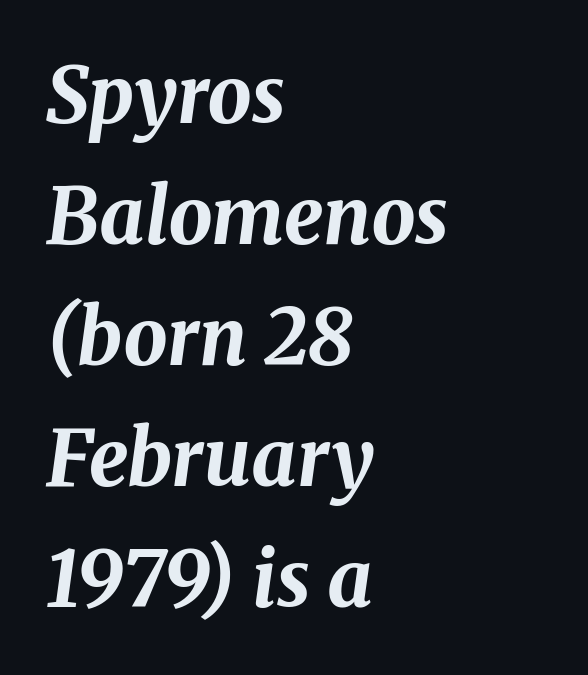
Typeset ragged right — the left edge is the straight one. One glance says typical: line gaps are just what's usual. Here the designer chose a conventional face with non-uniform glyph widths. Weight check: bold — yes, fully.
